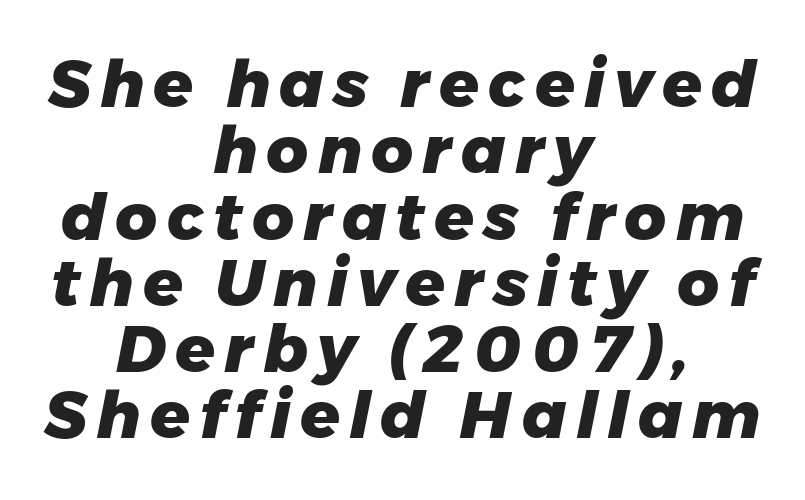
The image shows 65 px heavy type, italic (leaning right); set centered, tight line spacing (1.02x), not underlined; low stroke contrast and a medium x-height.
